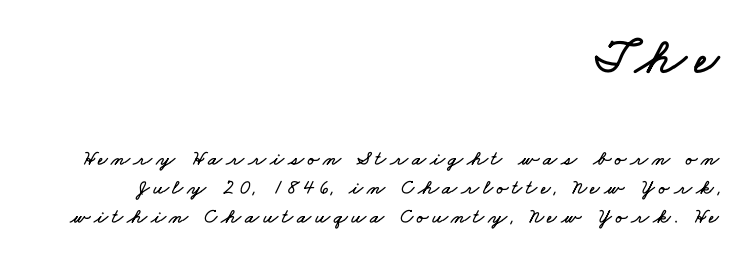
The specimen omits any rule beneath the text block's lines. In terms of leading, this rendering sits right in the middle. Does the copy run flush right? Yes — the right margin is perfectly even. These lines are rendered in a variable-pitch font. The composition opens big and finishes small.
